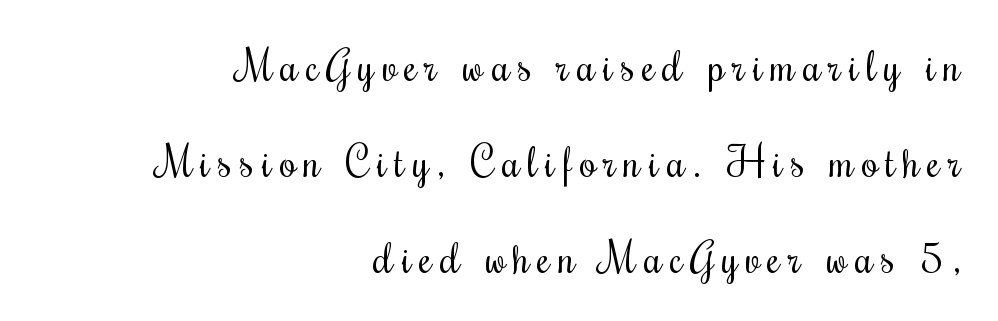
Teacher's note: observe the even right margin — that is flush-right alignment. Heaviness? Minimal to ordinary, like unemphasized prose. How would I describe the line gaps? Wide and relaxed. The string is rendered with underlining switched off.
